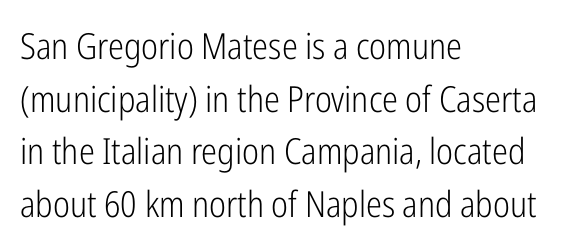
Typeset ragged right — the left edge is the straight one. Bare-footed words on every line. Looks like regular typesetting: each glyph gets only the width it needs. This sample uses plain, unmodified letter spacing. The line-height multiplier appears to be the usual default. Weight: in the light-to-regular range.
